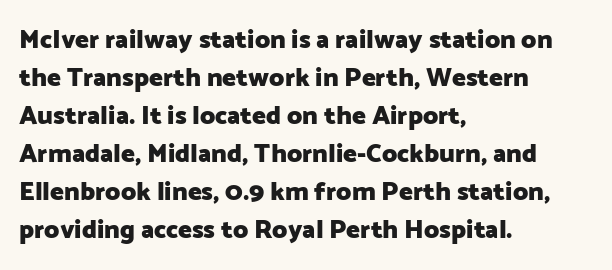
{"italic": "no", "bold": "yes", "underline": "no", "align": "left", "line_spacing": "normal", "line_spacing_ratio": 1.46, "letter_spacing": "normal", "letter_spacing_em": 0.0, "glyph_px": 26}
